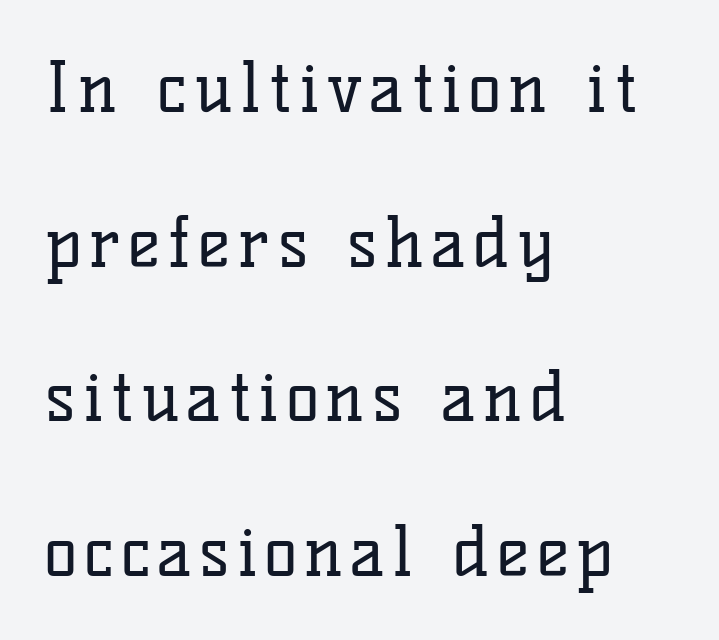
{"serif": "yes", "italic": "no", "bold": "no", "weight": "regular", "width": "normal", "stroke_contrast": "low", "x_height": "medium", "monospaced": "no", "underline": "no", "align": "left", "line_spacing": "loose", "line_spacing_ratio": 2.24, "glyph_px": 69}
